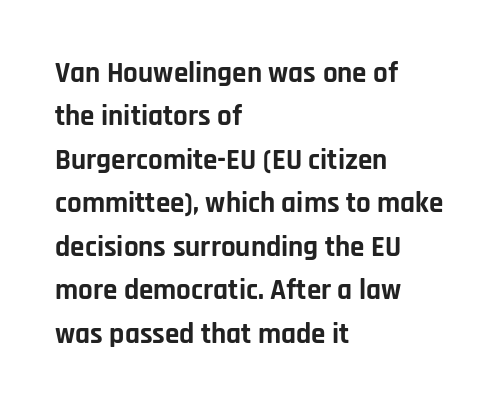
This rendering features lettering with no underline. What stands out about the letter spacing? Nothing — it is the standard amount. Varying glyph widths throughout — classic text-font behaviour. The text was rendered using a sans face with plain stroke endings. The typesetter chose a ragged-right arrangement here. Does the leading feel generous? No, just average.
